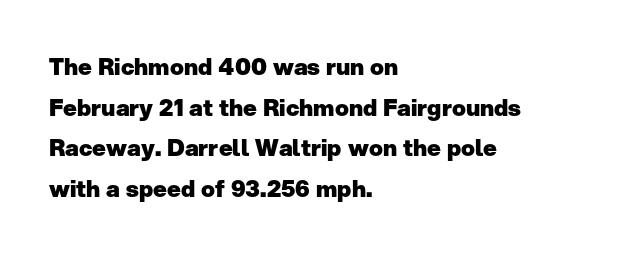
The image shows 23 px bold type, upright; set left-aligned, line spacing 1.77x, normal letter spacing, not underlined.
